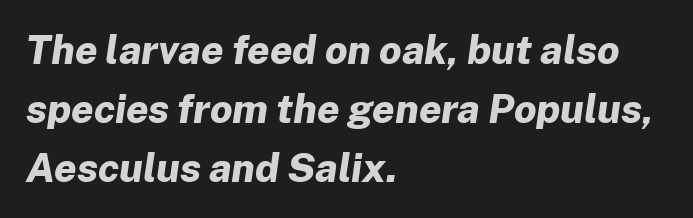
Honestly, the row spacing looks completely unremarkable. Only glyphs here, with clear space below each row. A classic flush-left, rag-right setting is used for this passage. This sample has the flowing, uneven cadence of proportional lettering. Characters are canted at an angle relative to the baseline's perpendicular. There is no visible air inserted between adjacent glyphs.
